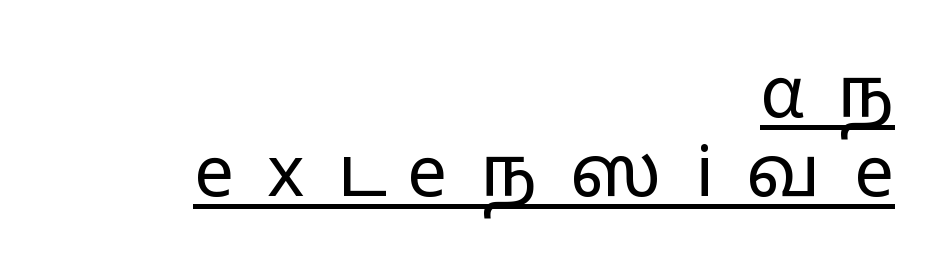
The image shows 71 px light, wide sans-serif type, upright; set right-aligned, tight line spacing (1.11x), unusually wide letter spacing (+0.47 em), underlined; low stroke contrast and a medium x-height.
